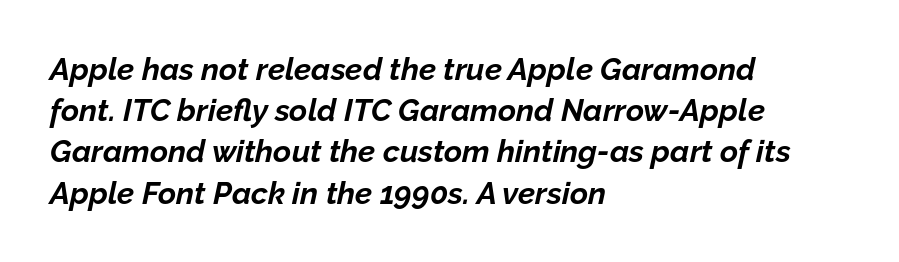
The image shows 31 px bold type, italic (leaning right); set left-aligned, normal line spacing (1.33x), normal letter spacing, not underlined; low stroke contrast and a medium x-height.
